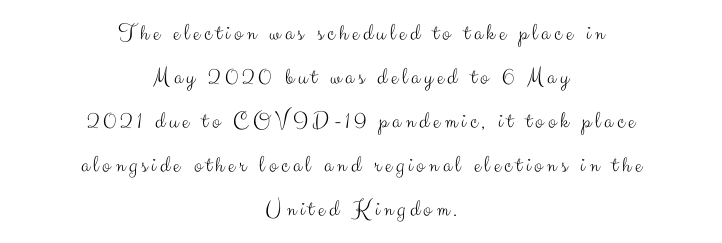
{"bold": "no", "underline": "no", "align": "center", "line_spacing_ratio": 1.83, "glyph_px": 24}
